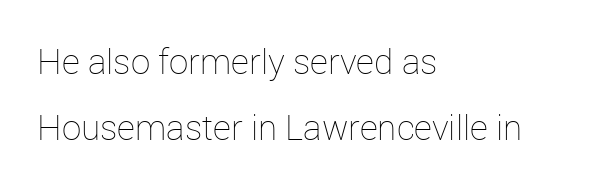
The image shows 35 px thin type, upright; set left-aligned, loose line spacing (1.9x), normal letter spacing, not underlined; low stroke contrast and a medium x-height.
